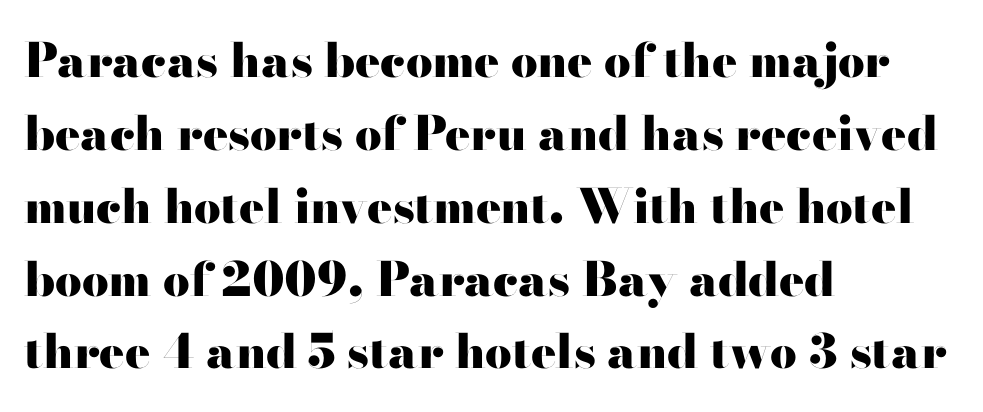
Q: Is the text bold? A: Yes.
Q: Is the text italic (slanted)? A: No, it is upright.
Q: Is the typeface a serif or a sans-serif typeface? A: Sans-serif.
Q: Is the text underlined? A: No.
Q: How is the paragraph aligned? A: Left-aligned.
Q: Is the spacing between letters normal or unusually wide? A: Normal.
Q: Is the spacing between lines tight, normal or loose? A: Normal.
Q: Width (condensed, normal, or wide)? A: Wide.
Q: Stroke contrast? A: High.
Q: x-height? A: Small.
Q: Monospaced? A: No.
